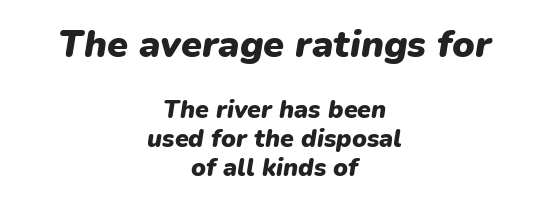
{"italic": "yes", "lean": "right", "slant_degrees": 9, "bold": "yes", "weight": "heavy", "width": "normal", "stroke_contrast": "low", "x_height": "medium", "monospaced": "no", "underline": "no", "align": "center", "line_spacing": "tight", "line_spacing_ratio": 1.15, "letter_spacing": "normal", "letter_spacing_em": 0.0, "larger_block": "first", "size_ratio": 1.52, "glyph_px": 38}
